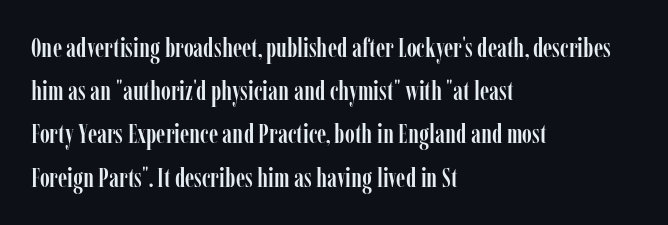
Q: Is the text italic (slanted)? A: No, it is upright.
Q: Is the text underlined? A: No.
Q: How is the paragraph aligned? A: Left-aligned.
Q: Is the spacing between letters normal or unusually wide? A: Normal.
Q: Is the spacing between lines tight, normal or loose? A: Normal.
